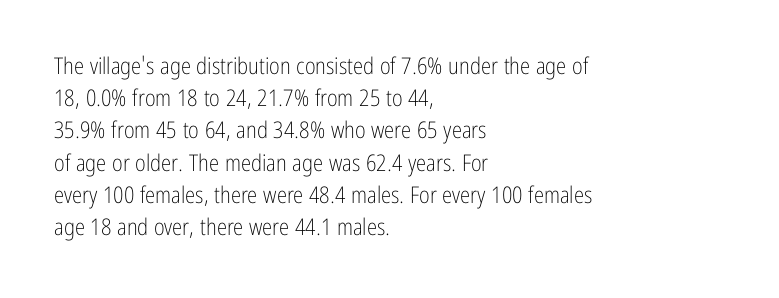
The image shows 23 px text type, upright; set left-aligned, normal line spacing (1.4x), normal letter spacing, not underlined.
